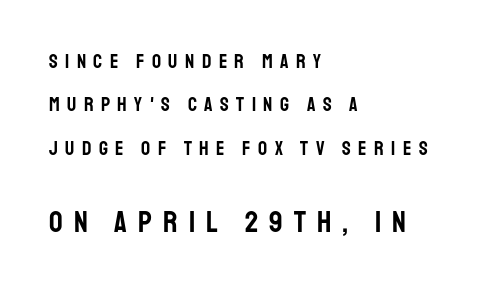
{"serif": "no", "italic": "no", "width": "condensed", "stroke_contrast": "low", "x_height": "large", "monospaced": "no", "underline": "no", "align": "left", "line_spacing": "loose", "line_spacing_ratio": 2.17, "letter_spacing": "wide", "letter_spacing_em": 0.37, "larger_block": "second", "size_ratio": 1.5, "glyph_px": 30}
